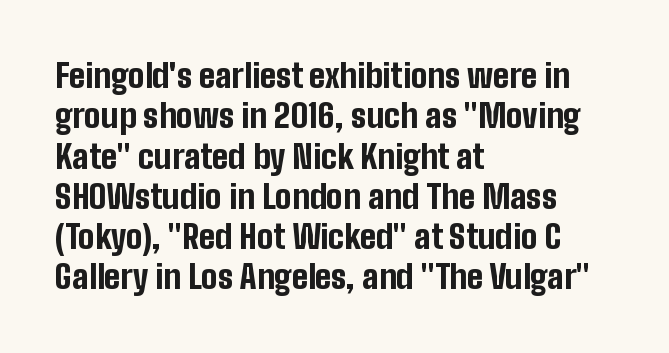
The image shows 33 px bold, condensed sans-serif type, upright; set left-aligned, line spacing 1.22x, normal letter spacing, not underlined; low stroke contrast and a medium x-height.
